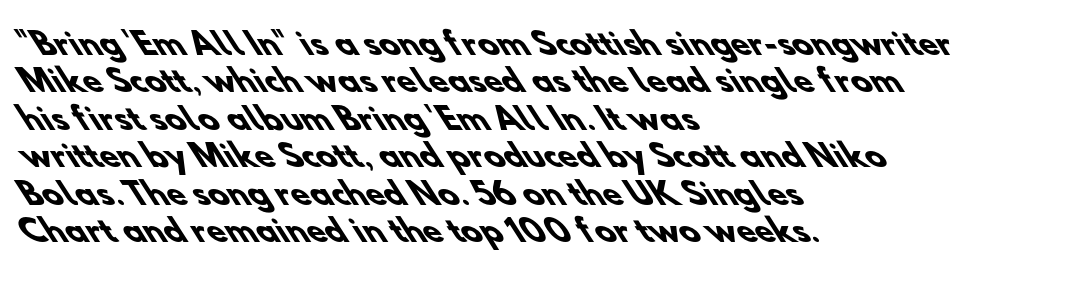
Q: Is the text bold? A: Yes.
Q: Is the typeface a serif or a sans-serif typeface? A: Sans-serif.
Q: Is the text underlined? A: No.
Q: How is the paragraph aligned? A: Left-aligned.
Q: Is the spacing between letters normal or unusually wide? A: Normal.
Q: Is the spacing between lines tight, normal or loose? A: Normal.
Q: Width (condensed, normal, or wide)? A: Normal.
Q: Stroke contrast? A: Low.
Q: x-height? A: Small.
Q: Monospaced? A: No.
